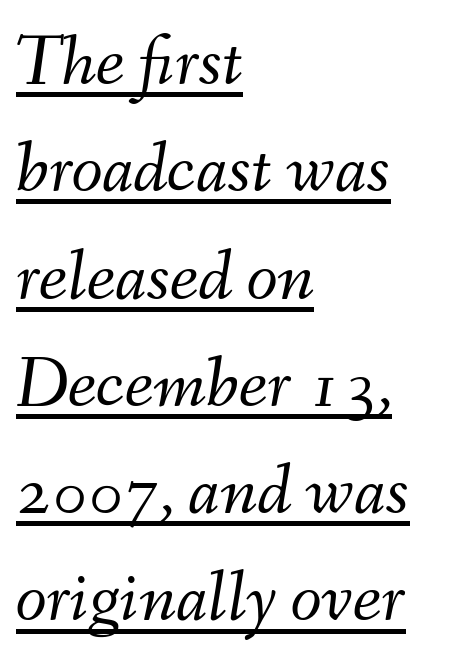
{"italic": "yes", "lean": "right", "slant_degrees": 9, "bold": "no", "weight": "light", "width": "normal", "stroke_contrast": "medium", "x_height": "small", "monospaced": "no", "underline": "yes", "align": "left", "line_spacing": "normal", "line_spacing_ratio": 1.49, "letter_spacing": "normal", "letter_spacing_em": 0.0, "glyph_px": 72}
